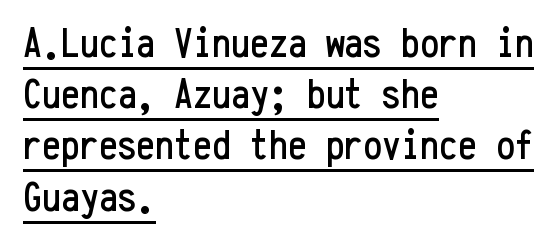
{"serif": "no", "italic": "no", "width": "condensed", "stroke_contrast": "low", "x_height": "medium", "monospaced": "yes", "underline": "yes", "align": "left", "line_spacing_ratio": 1.22, "letter_spacing": "normal", "letter_spacing_em": 0.0, "glyph_px": 42}
